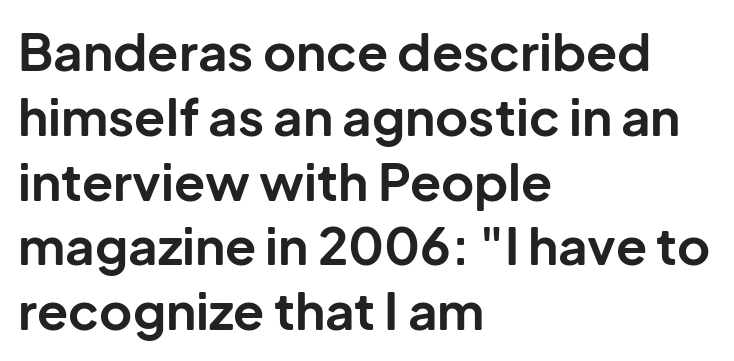
Spacing verdict: proportional, widths tailored to each character. Letters rest on an invisible, unmarked baseline. This sample is left-justified, so line endings fall wherever the words run out. Horizontal bands of white between lines are of average thickness. Unlike italic type, these characters show no tilt at all.
